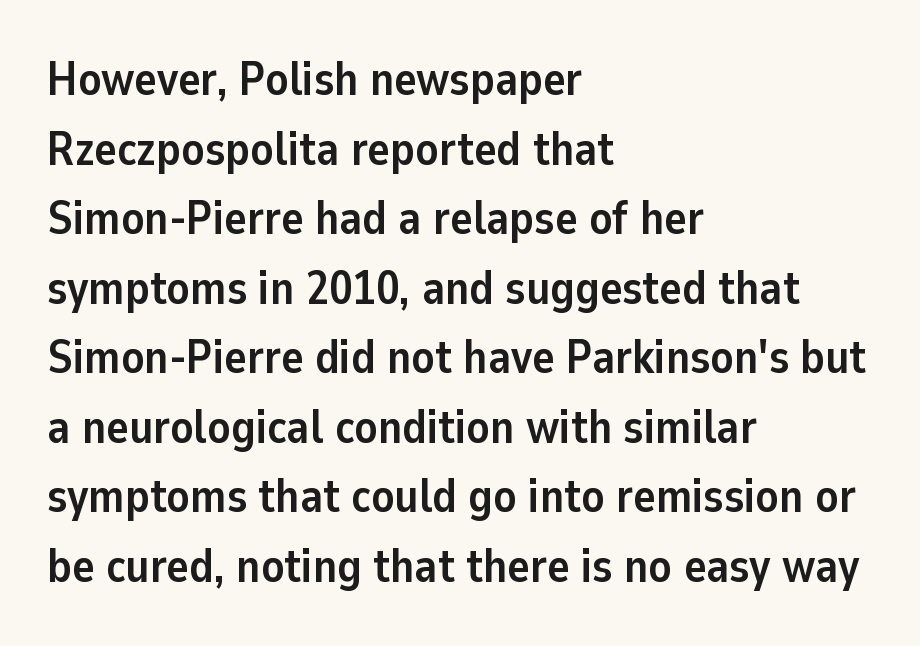
{"serif": "no", "italic": "no", "bold": "yes", "weight": "semibold", "width": "normal", "stroke_contrast": "low", "x_height": "medium", "monospaced": "no", "underline": "no", "align": "left", "line_spacing": "normal", "line_spacing_ratio": 1.48, "letter_spacing": "normal", "letter_spacing_em": 0.0, "glyph_px": 47}
